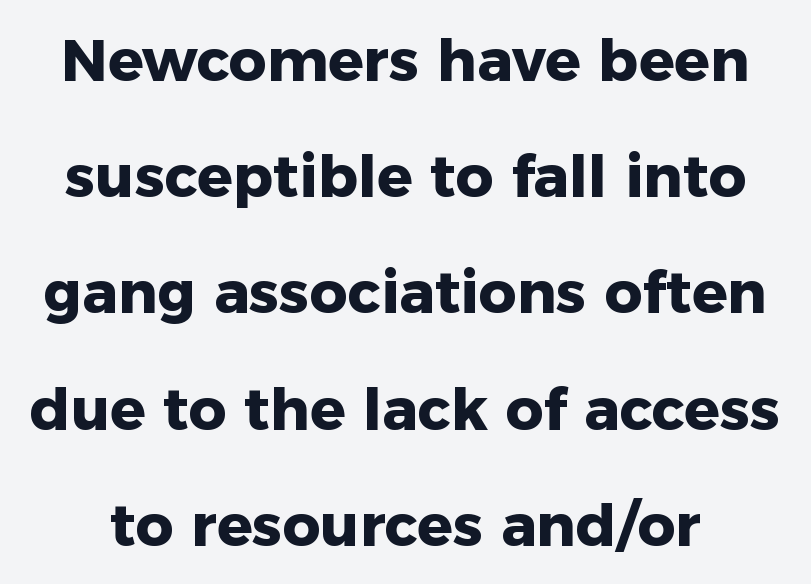
The image shows 59 px heavy sans-serif type, upright; set loose line spacing (1.97x), normal letter spacing, not underlined; low stroke contrast and a medium x-height.
